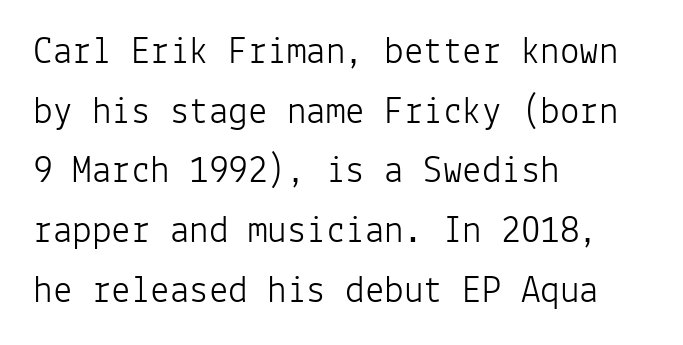
{"serif": "no", "italic": "no", "bold": "no", "weight": "light", "width": "normal", "stroke_contrast": "low", "x_height": "medium", "monospaced": "yes", "underline": "no", "align": "left", "line_spacing": "normal", "line_spacing_ratio": 1.53, "letter_spacing": "normal", "letter_spacing_em": 0.0, "glyph_px": 39}
